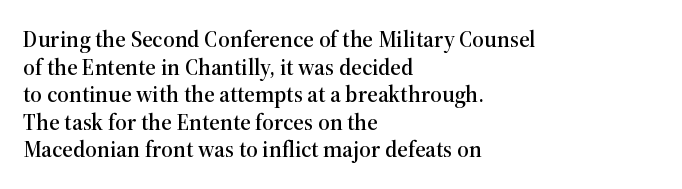
{"italic": "no", "underline": "no", "align": "left", "line_spacing_ratio": 1.2, "letter_spacing": "normal", "letter_spacing_em": 0.0, "glyph_px": 23}
